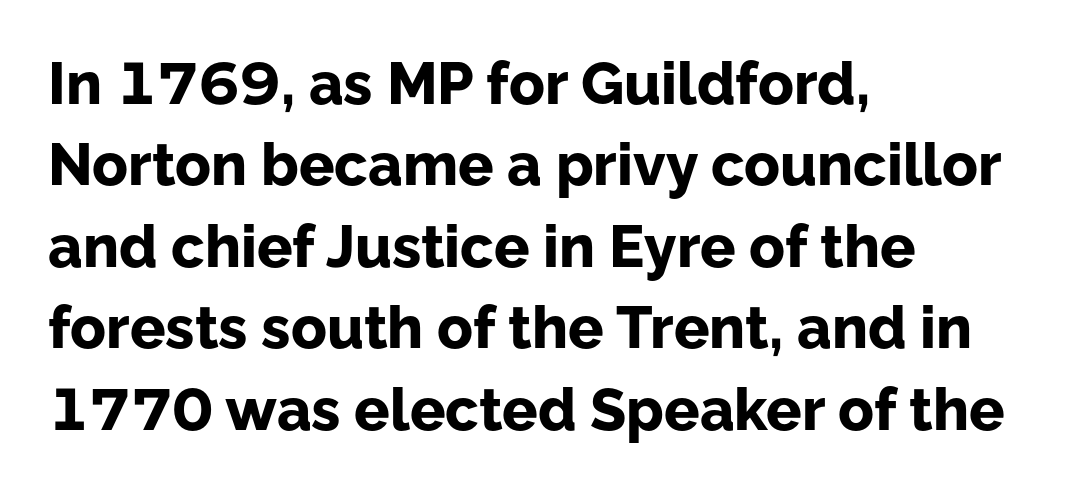
Q: Is the text bold? A: Yes.
Q: Is the text italic (slanted)? A: No, it is upright.
Q: Is the typeface a serif or a sans-serif typeface? A: Sans-serif.
Q: Is the text underlined? A: No.
Q: How is the paragraph aligned? A: Left-aligned.
Q: Is the spacing between letters normal or unusually wide? A: Normal.
Q: Is the spacing between lines tight, normal or loose? A: Normal.
Q: Width (condensed, normal, or wide)? A: Normal.
Q: Stroke contrast? A: Low.
Q: x-height? A: Medium.
Q: Monospaced? A: No.
